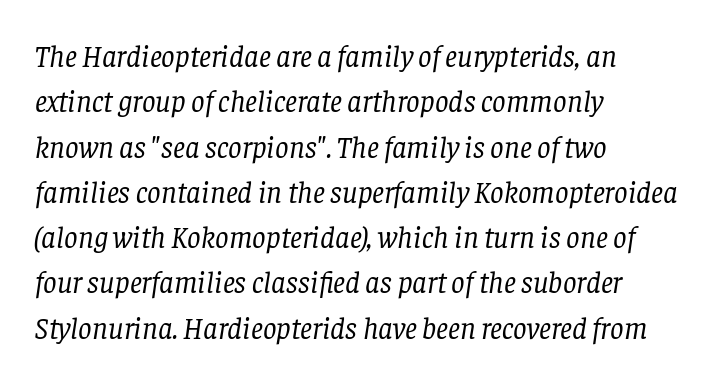
The image shows 30 px regular-weight serif type, italic (leaning right); set left-aligned, normal line spacing (1.51x), normal letter spacing, not underlined; low stroke contrast and a large x-height.
